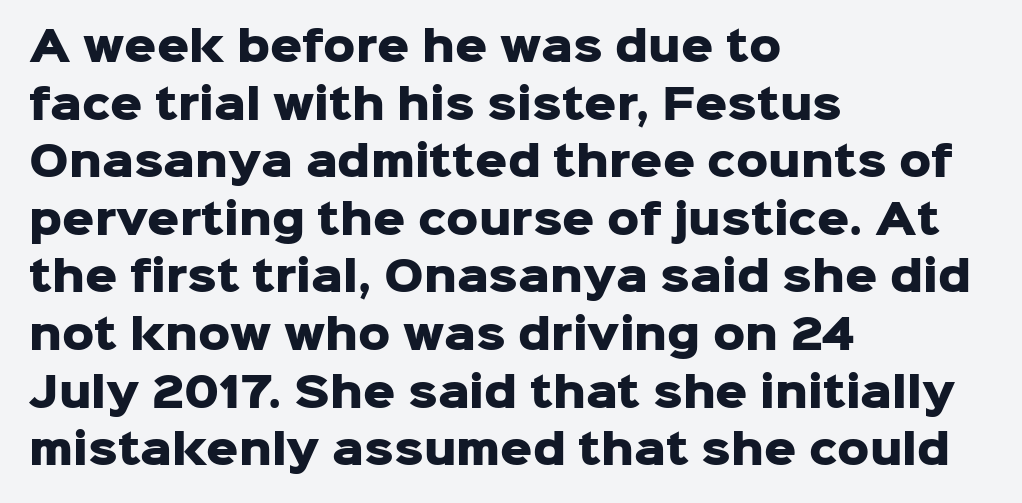
{"serif": "no", "italic": "no", "bold": "yes", "weight": "heavy", "width": "normal", "stroke_contrast": "low", "x_height": "medium", "monospaced": "no", "underline": "no", "align": "left", "line_spacing": "normal", "line_spacing_ratio": 1.44, "letter_spacing": "normal", "letter_spacing_em": 0.0, "glyph_px": 40}
